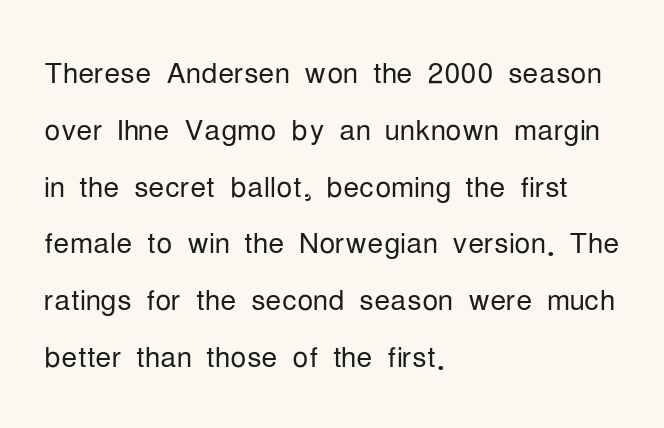
Each stroke keeps to a modest, everyday thickness or less. The lines sit at an ordinary, default distance from one another. The horizontal fit of the characters is conventional and even. Check where the strokes stop: nothing finishes them off — pure sans. Is this a fixed-width face? No — the glyphs have proportional, varying widths.
